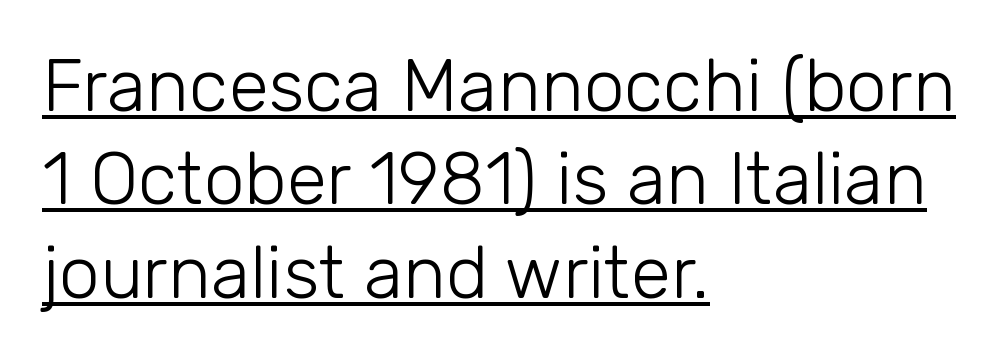
{"serif": "no", "italic": "no", "bold": "no", "weight": "light", "width": "normal", "stroke_contrast": "low", "x_height": "medium", "monospaced": "no", "underline": "yes", "align": "left", "line_spacing": "normal", "line_spacing_ratio": 1.28, "letter_spacing": "normal", "letter_spacing_em": 0.0, "glyph_px": 73}
